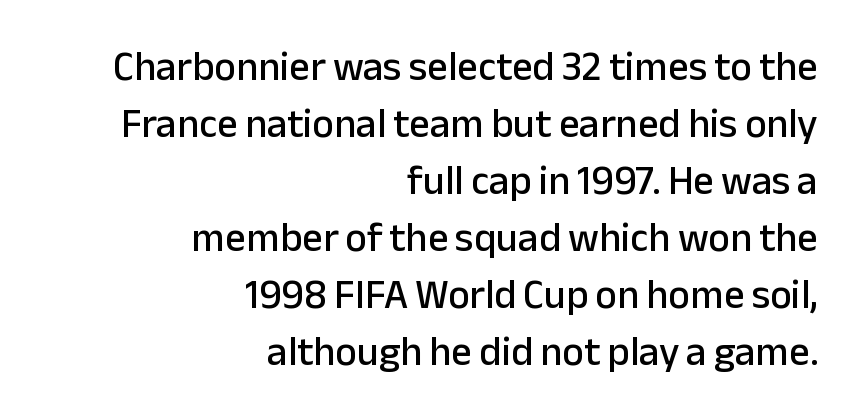
The image shows 41 px sans-serif type, upright; set right-aligned, normal line spacing (1.39x), normal letter spacing, not underlined; low stroke contrast and a medium x-height.
